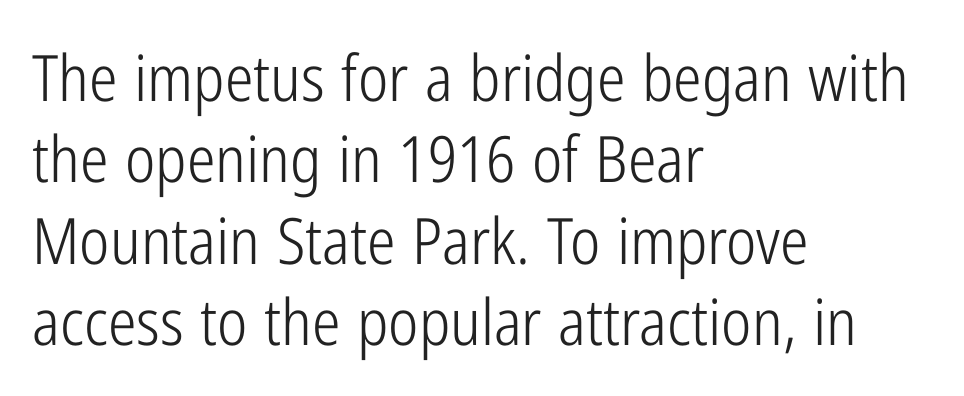
Q: Is the text bold? A: No.
Q: Is the text italic (slanted)? A: No, it is upright.
Q: Is the typeface a serif or a sans-serif typeface? A: Sans-serif.
Q: Is the text underlined? A: No.
Q: How is the paragraph aligned? A: Left-aligned.
Q: Is the spacing between letters normal or unusually wide? A: Normal.
Q: Is the spacing between lines tight, normal or loose? A: Normal.
Q: Width (condensed, normal, or wide)? A: Condensed.
Q: Stroke contrast? A: Low.
Q: x-height? A: Medium.
Q: Monospaced? A: No.
